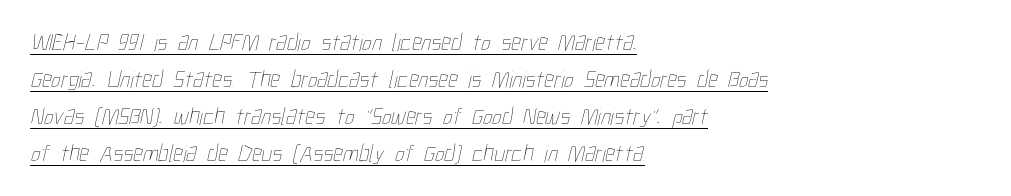
The sample's only ornament is a line tracing under the words. Letter spacing: default. The font sits on the lighter half of the weight spectrum, regular included. A normal amount of white space separates one row of letters from the next.
